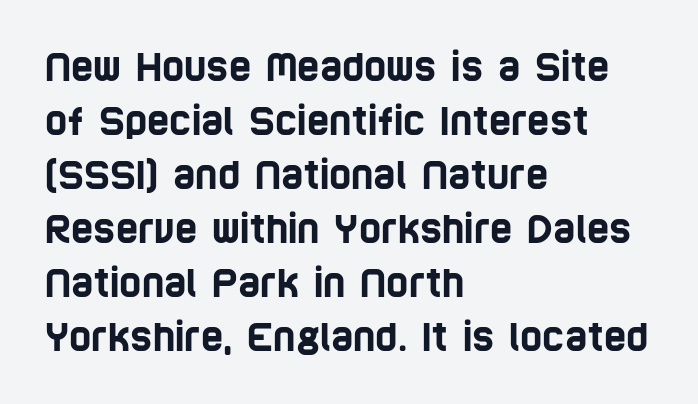
Short and long lines alike share a common starting point at left. The tracking reads as untouched default to a designer's eye. The rows are spaced the way most documents space them. Note: no serifs on the glyphs. These lines are rendered in a variable-pitch font.
